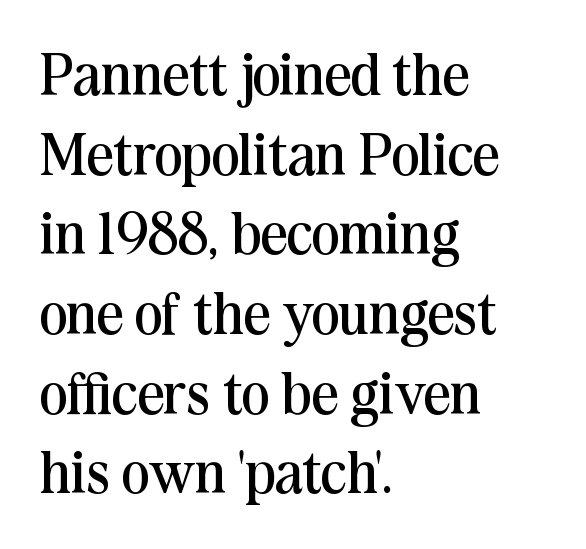
Q: Is the text bold? A: No.
Q: Is the text italic (slanted)? A: No, it is upright.
Q: Is the typeface a serif or a sans-serif typeface? A: Serif.
Q: Is the text underlined? A: No.
Q: How is the paragraph aligned? A: Left-aligned.
Q: Is the spacing between letters normal or unusually wide? A: Normal.
Q: Is the spacing between lines tight, normal or loose? A: Normal.
Q: Width (condensed, normal, or wide)? A: Normal.
Q: Stroke contrast? A: Medium.
Q: x-height? A: Medium.
Q: Monospaced? A: No.
